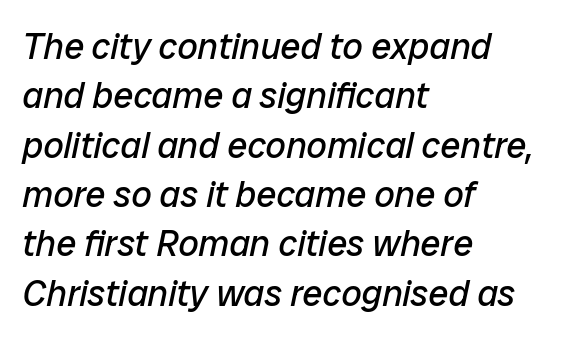
Q: Is the text bold? A: No.
Q: Is the text italic (slanted)? A: Yes, it leans right by about 12 degrees.
Q: Is the text underlined? A: No.
Q: How is the paragraph aligned? A: Left-aligned.
Q: Is the spacing between letters normal or unusually wide? A: Normal.
Q: Is the spacing between lines tight, normal or loose? A: Normal.
Q: Width (condensed, normal, or wide)? A: Normal.
Q: Stroke contrast? A: Low.
Q: x-height? A: Medium.
Q: Monospaced? A: No.
